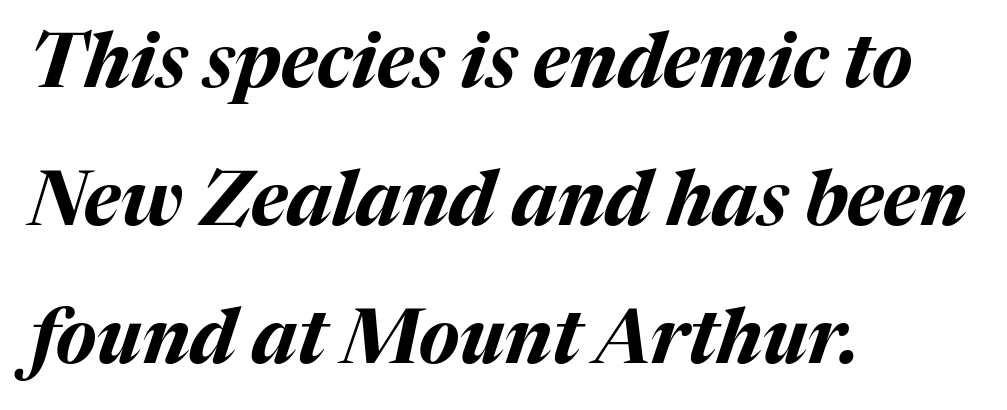
The image shows 75 px bold type, italic (leaning right); set left-aligned, line spacing 1.84x, normal letter spacing, not underlined; medium stroke contrast and a medium x-height.
